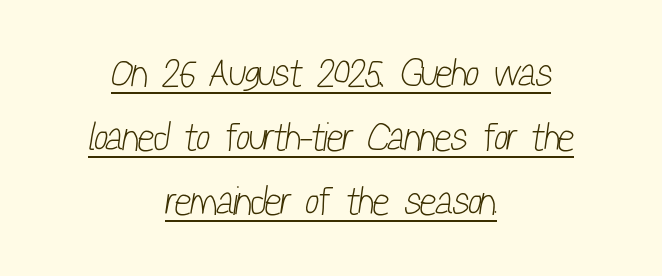
Q: Is the text bold? A: No.
Q: Is the typeface a serif or a sans-serif typeface? A: Sans-serif.
Q: Is the text underlined? A: Yes.
Q: How is the paragraph aligned? A: Centered.
Q: Is the spacing between letters normal or unusually wide? A: Normal.
Q: Is the spacing between lines tight, normal or loose? A: Normal.
Q: Width (condensed, normal, or wide)? A: Condensed.
Q: Stroke contrast? A: Low.
Q: x-height? A: Medium.
Q: Monospaced? A: No.
